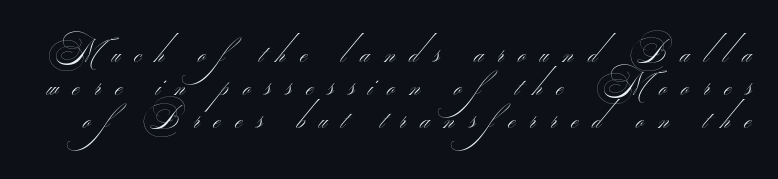
The zone under the glyphs is completely vacant. Weight: regular or lighter. Glyph-to-glyph distance is far greater than everyday printed text. What's the leading like? Squeezed, with rows nearly overlapping. The characters display no serif detailing; their extremities are plain. You could not count columns in this text — the font is proportionally spaced.
